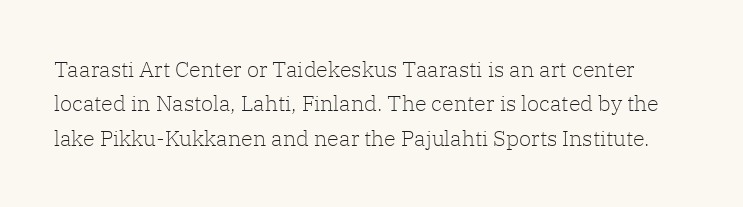
{"italic": "no", "bold": "no", "underline": "no", "line_spacing": "normal", "line_spacing_ratio": 1.56, "letter_spacing": "normal", "letter_spacing_em": 0.0, "glyph_px": 22}
